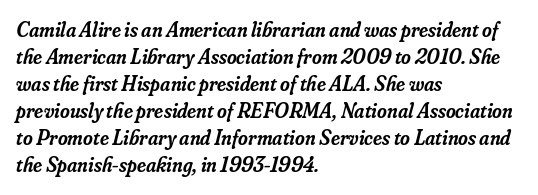
{"italic": "yes", "lean": "right", "slant_degrees": 16, "bold": "semi", "underline": "no", "align": "left", "line_spacing": "normal", "line_spacing_ratio": 1.29, "letter_spacing": "normal", "letter_spacing_em": 0.0, "glyph_px": 21}
